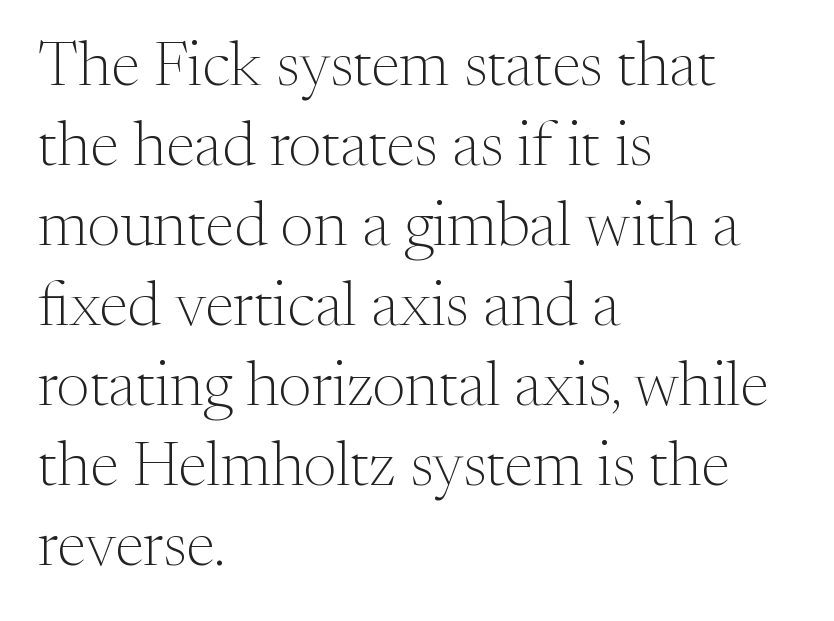
Inter-character spacing is left at the font's built-in metrics. Each letter keeps its own natural width here, so spacing adapts to shape. The space beneath each line is pristine and unruled. Unlike a clean sans, this face finishes its strokes with serifs.
